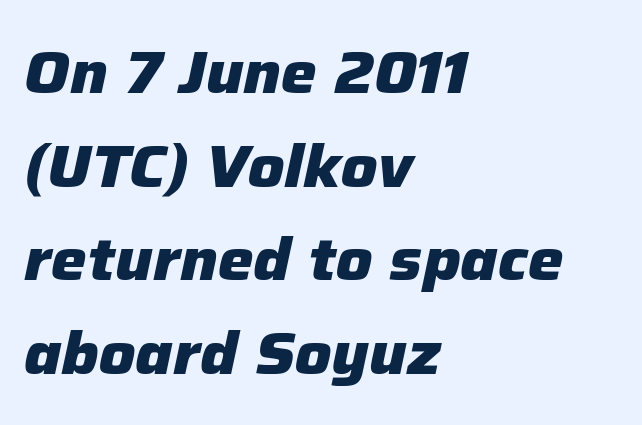
Q: Is the text bold? A: Yes.
Q: Is the text italic (slanted)? A: Yes, it leans right by about 12 degrees.
Q: Is the text underlined? A: No.
Q: How is the paragraph aligned? A: Left-aligned.
Q: Is the spacing between letters normal or unusually wide? A: Normal.
Q: Is the spacing between lines tight, normal or loose? A: Normal.
Q: Width (condensed, normal, or wide)? A: Normal.
Q: Stroke contrast? A: Low.
Q: x-height? A: Medium.
Q: Monospaced? A: No.
